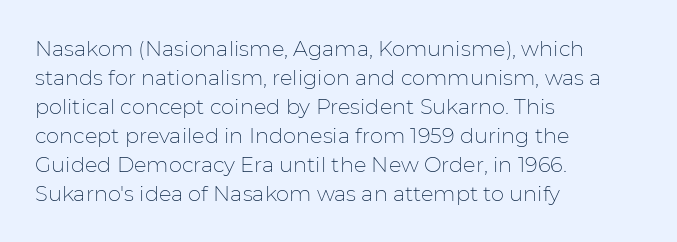
The image shows 21 px text type, upright; set left-aligned, normal line spacing (1.38x), normal letter spacing, not underlined.
